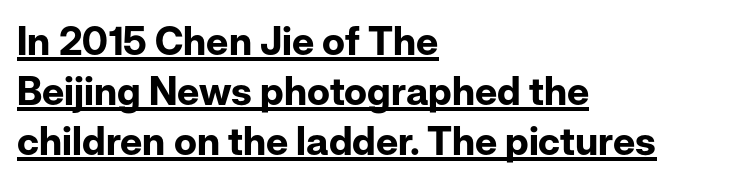
The horizontal fit of the characters is conventional and even. Is this a fixed-width face? No — the glyphs have proportional, varying widths. This is the regular roman posture of the typeface. A rule runs beneath these lines of type.
